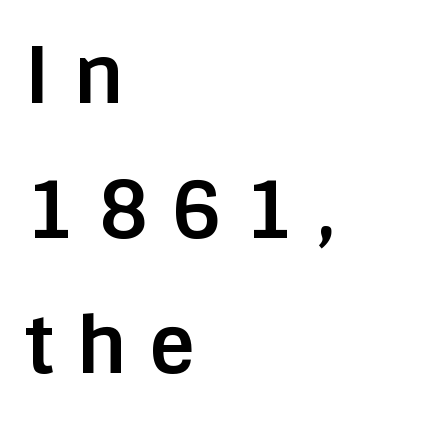
These lines have a slow, spaced-out rhythm from letter to letter. Typesetter's note: full bold, strokes at maximum text heaviness. Every row of glyphs begins at an identical x-position on the left. Unlike a traditional serif, this face leaves its strokes unadorned.
